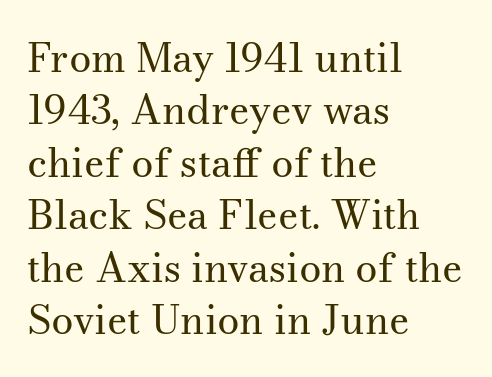
These glyphs show unthickened strokes, regular width or finer. Check under the words: just untouched page. Honestly, the letter spacing is just normal — you wouldn't notice it. Letterform terminals end in serifs throughout the passage.
